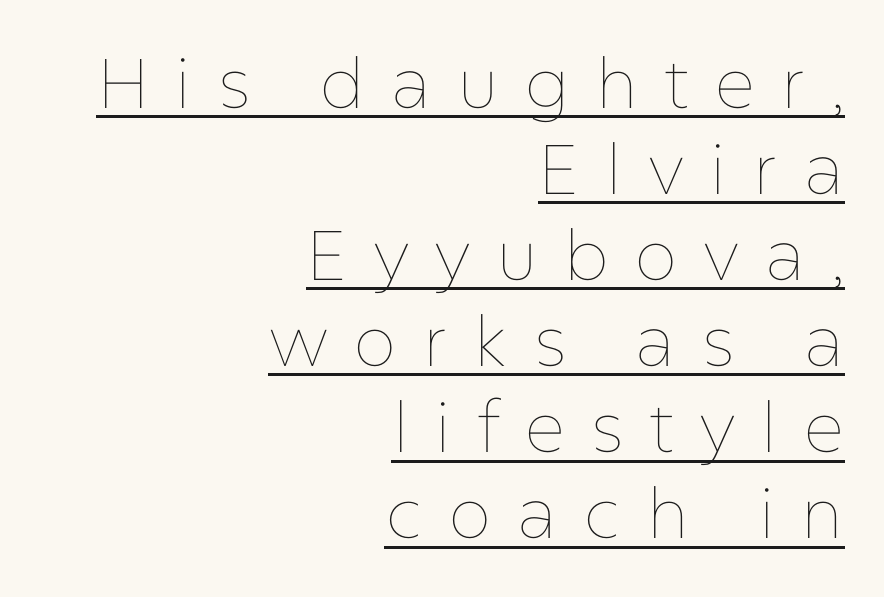
The image shows 70 px thin type, upright; set right-aligned, line spacing 1.23x, unusually wide letter spacing (+0.36 em), underlined; low stroke contrast and a medium x-height.
